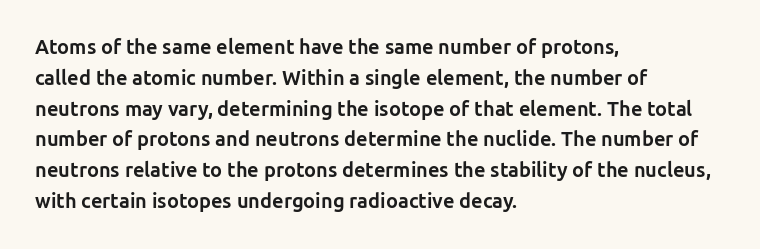
Q: Is the text bold? A: Yes.
Q: Is the text italic (slanted)? A: No, it is upright.
Q: Is the text underlined? A: No.
Q: How is the paragraph aligned? A: Left-aligned.
Q: Is the spacing between letters normal or unusually wide? A: Normal.
Q: Is the spacing between lines tight, normal or loose? A: Normal.
